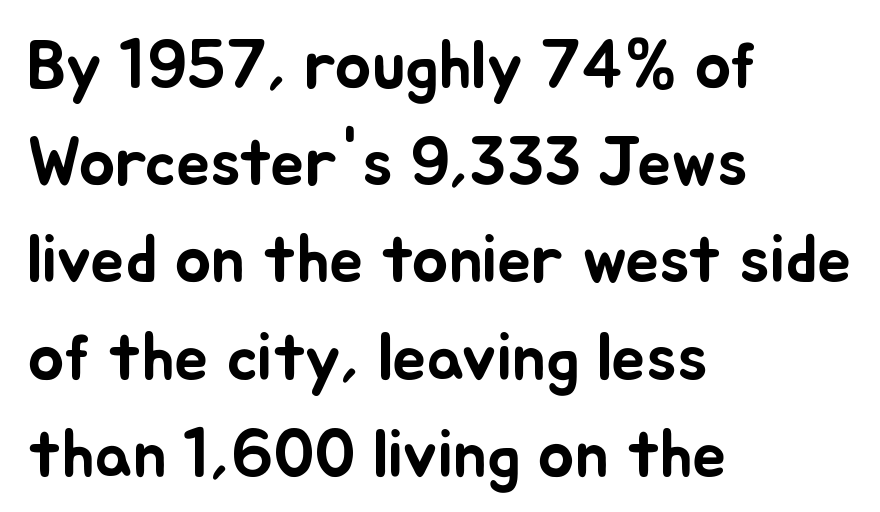
{"italic": "no", "width": "normal", "stroke_contrast": "low", "x_height": "small", "monospaced": "no", "underline": "no", "align": "left", "line_spacing": "normal", "line_spacing_ratio": 1.43, "letter_spacing": "normal", "letter_spacing_em": 0.0, "glyph_px": 68}
